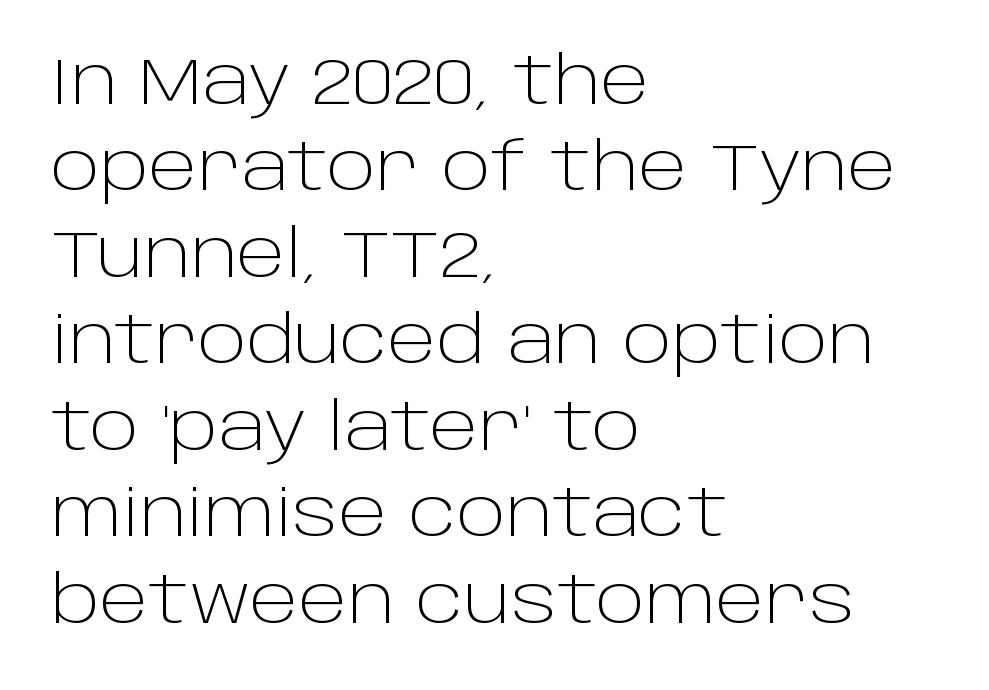
The image shows 66 px light sans-serif type, upright; set left-aligned, normal line spacing (1.31x), normal letter spacing, not underlined; low stroke contrast and a large x-height.
